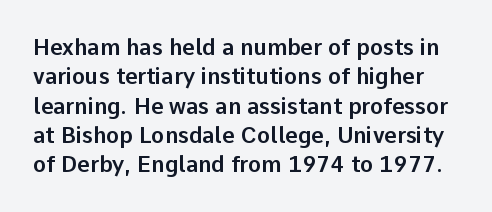
The letters stand straight up with perfectly vertical stems. The designer left line spacing at the default. Letter spacing: default. Words float on clear page, feet unadorned.
